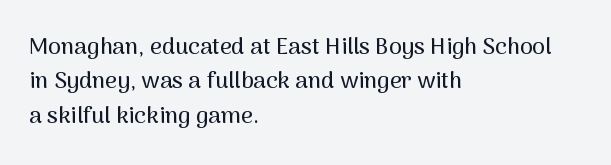
{"italic": "no", "underline": "no", "align": "left", "line_spacing": "normal", "line_spacing_ratio": 1.49, "letter_spacing": "normal", "letter_spacing_em": 0.0, "glyph_px": 23}
